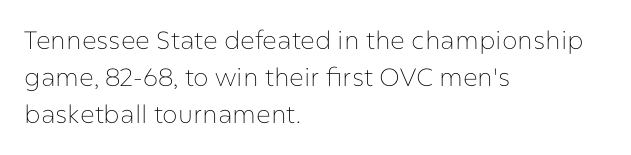
Each new line begins a customary step beneath the previous one. In CSS terms this would be text-align: left. Every character sits straight up, as roman type does. Inter-character spacing is left at the font's built-in metrics.
